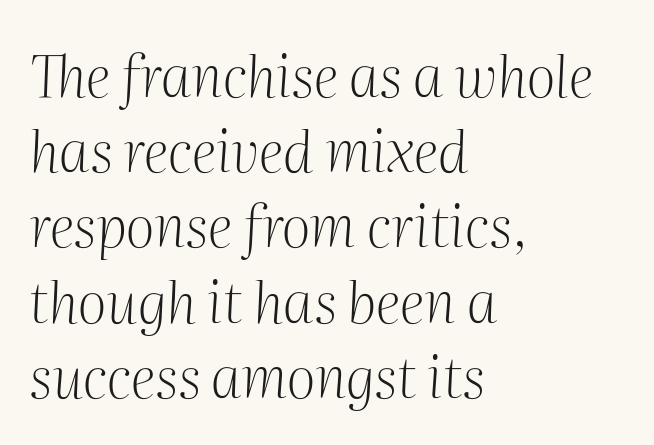
The image shows 57 px light serif type, italic (leaning right); set left-aligned, normal line spacing (1.32x), normal letter spacing, not underlined; medium stroke contrast and a medium x-height.
